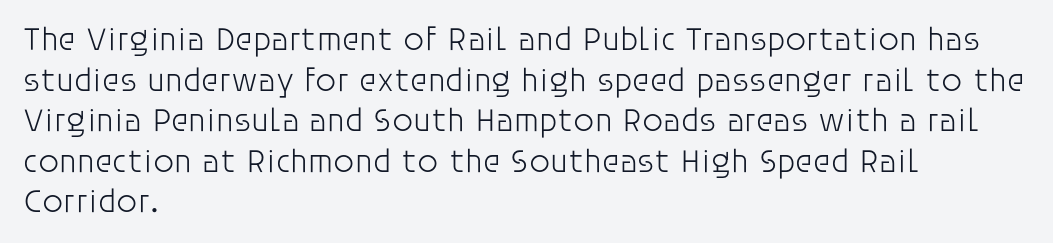
The passage shown is typed in a proportional face where columns would drift. The glyphs in this specimen are sans serif. The paragraph shown leans on its left margin. Weight class: somewhere from thin through regular. No italicization has been applied; the sample stays upright. Quick note: underline off.
